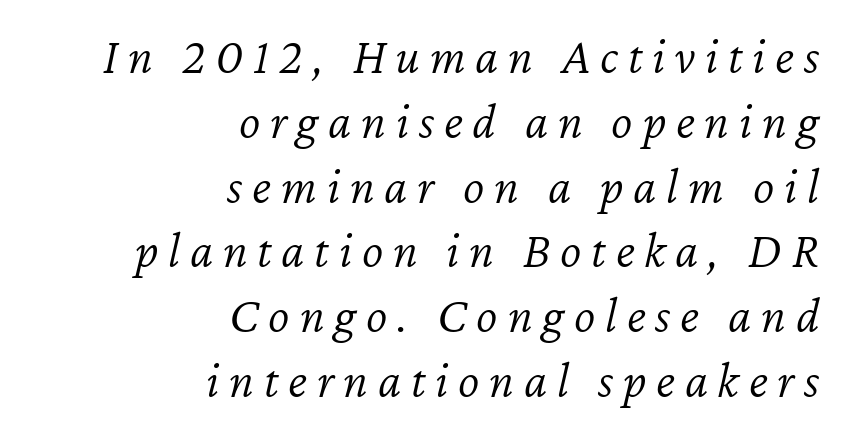
Layout note: lines flush right. Character widths vary here, with narrow letters taking less room than wide ones. The specimen omits any rule beneath the text block's lines. Leading matches the norm, producing a regular column. Stems and bowls with no extra thickness — not bold.
